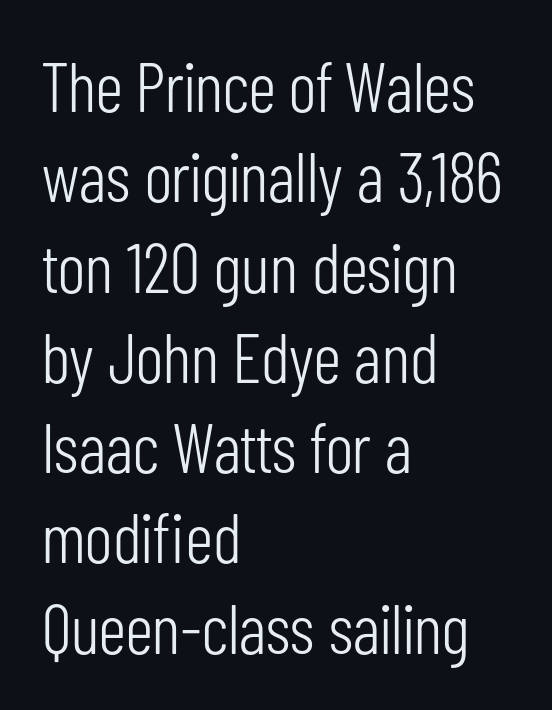
{"serif": "no", "italic": "no", "bold": "no", "weight": "light", "width": "condensed", "stroke_contrast": "low", "x_height": "medium", "monospaced": "no", "underline": "no", "align": "left", "line_spacing": "normal", "line_spacing_ratio": 1.29, "letter_spacing": "normal", "letter_spacing_em": 0.0, "glyph_px": 70}
